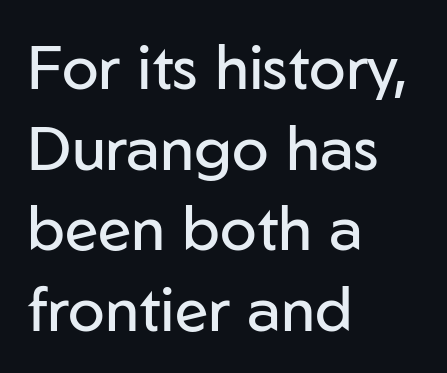
{"serif": "no", "italic": "no", "bold": "no", "weight": "regular", "width": "normal", "stroke_contrast": "low", "x_height": "medium", "monospaced": "no", "underline": "no", "align": "left", "line_spacing": "normal", "line_spacing_ratio": 1.32, "letter_spacing": "normal", "letter_spacing_em": 0.0, "glyph_px": 61}
